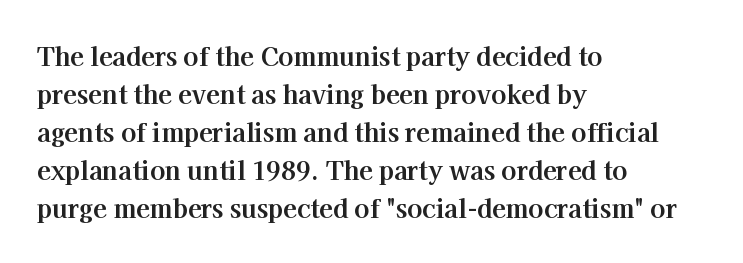
The image shows 25 px bold type, upright; set left-aligned, normal line spacing (1.52x), normal letter spacing, not underlined.
